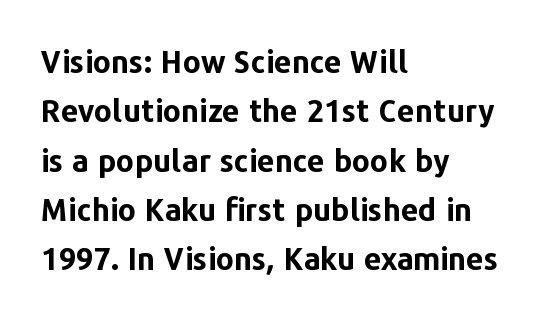
{"serif": "no", "italic": "no", "bold": "yes", "weight": "bold", "width": "normal", "stroke_contrast": "low", "x_height": "medium", "monospaced": "no", "underline": "no", "align": "left", "line_spacing": "normal", "line_spacing_ratio": 1.59, "letter_spacing": "normal", "letter_spacing_em": 0.0, "glyph_px": 31}
